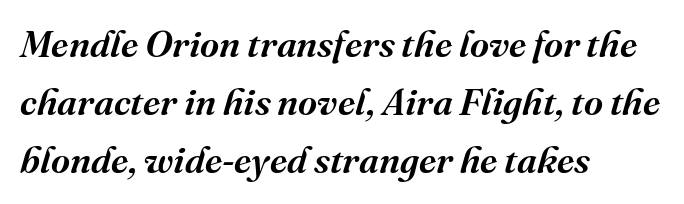
Q: Is the text bold? A: Semi-bold.
Q: Is the text italic (slanted)? A: Yes, it leans right by about 16 degrees.
Q: Is the typeface a serif or a sans-serif typeface? A: Serif.
Q: Is the text underlined? A: No.
Q: How is the paragraph aligned? A: Left-aligned.
Q: Is the spacing between letters normal or unusually wide? A: Normal.
Q: Is the spacing between lines tight, normal or loose? A: Normal.
Q: Width (condensed, normal, or wide)? A: Normal.
Q: Stroke contrast? A: Medium.
Q: x-height? A: Medium.
Q: Monospaced? A: No.
